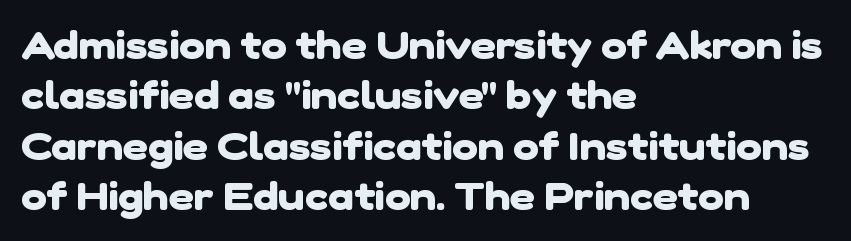
These lines sit exactly where default settings would place them. A sans-serif font was chosen for this passage. The rendering keeps characters at their native spacing. Do the characters align in a grid? No, the font is proportional.
